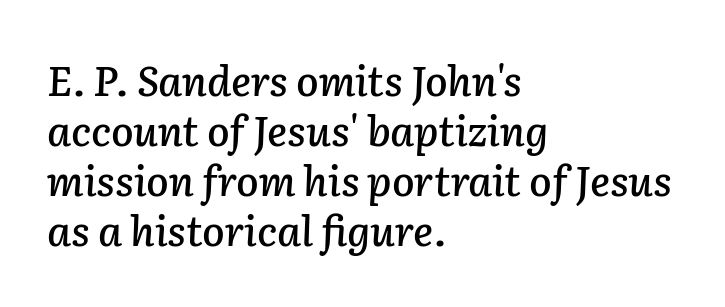
It's the slanting kind of type. The zone under the glyphs is completely vacant. The rendering uses natural spacing where letterforms have individual widths. Is the letter spacing exaggerated? No — it looks like the ordinary default. Caption: multi-line text, flush left, ragged right.
